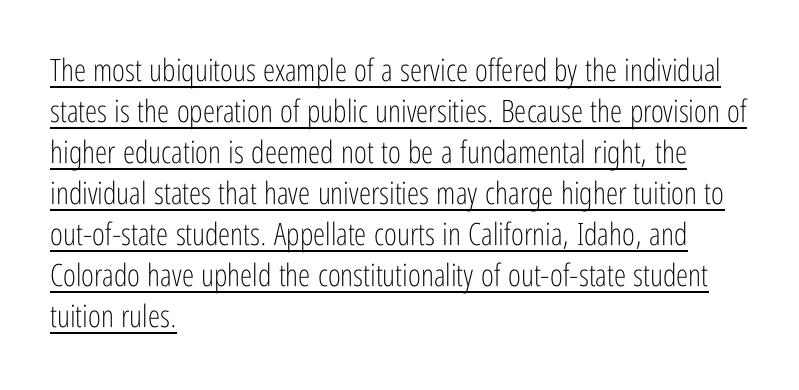
Q: Is the text bold? A: No.
Q: Is the text italic (slanted)? A: No, it is upright.
Q: Is the typeface a serif or a sans-serif typeface? A: Sans-serif.
Q: Is the text underlined? A: Yes.
Q: How is the paragraph aligned? A: Left-aligned.
Q: Is the spacing between letters normal or unusually wide? A: Normal.
Q: Is the spacing between lines tight, normal or loose? A: Normal.
Q: Width (condensed, normal, or wide)? A: Condensed.
Q: Stroke contrast? A: Low.
Q: x-height? A: Medium.
Q: Monospaced? A: No.
